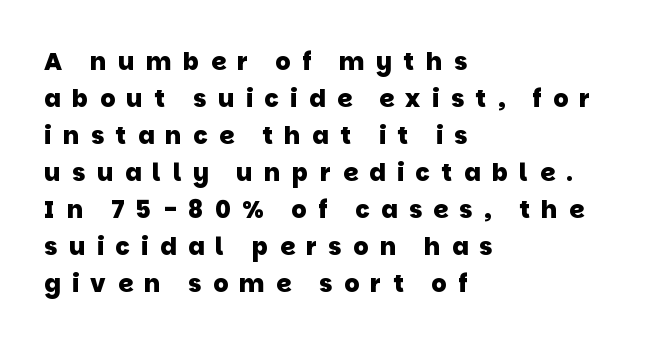
{"bold": "yes", "underline": "no", "align": "left", "line_spacing": "normal", "line_spacing_ratio": 1.54, "letter_spacing": "wide", "letter_spacing_em": 0.48, "glyph_px": 24}
